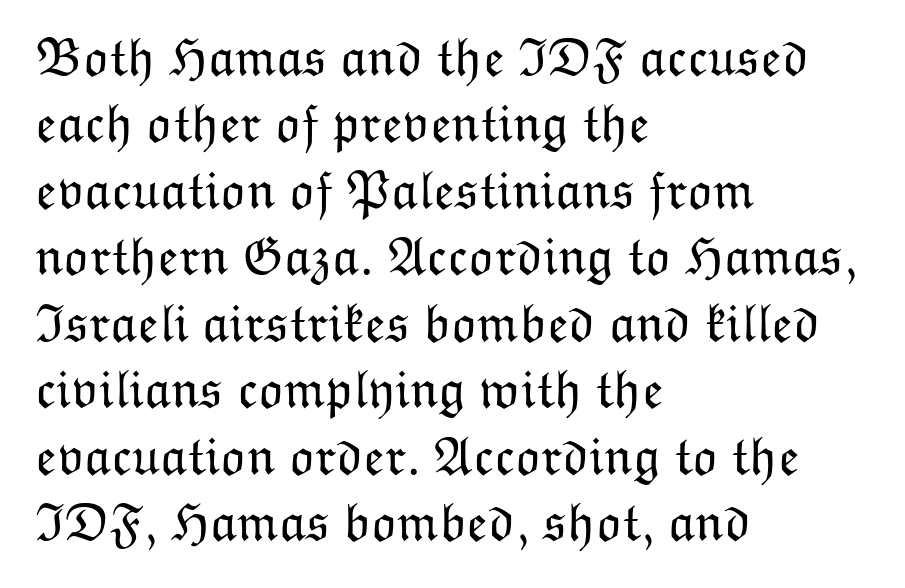
Heft: none added — not bold. The letters advance in unequal steps, a hallmark of proportional type. These lines keep a tight, regular rhythm from letter to letter. Posture: straight, roman, zero tilt.
